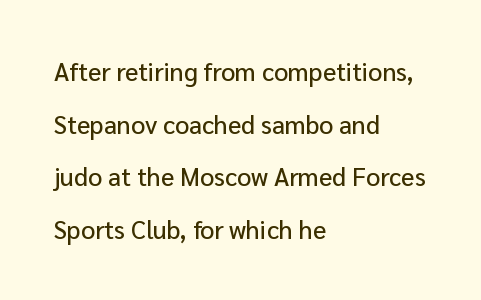
Posture: vertical. The passage shown stacks its lines with a broad gap. A classic flush-left, rag-right setting is used for this passage. No extra tracking has been applied to these lines.
